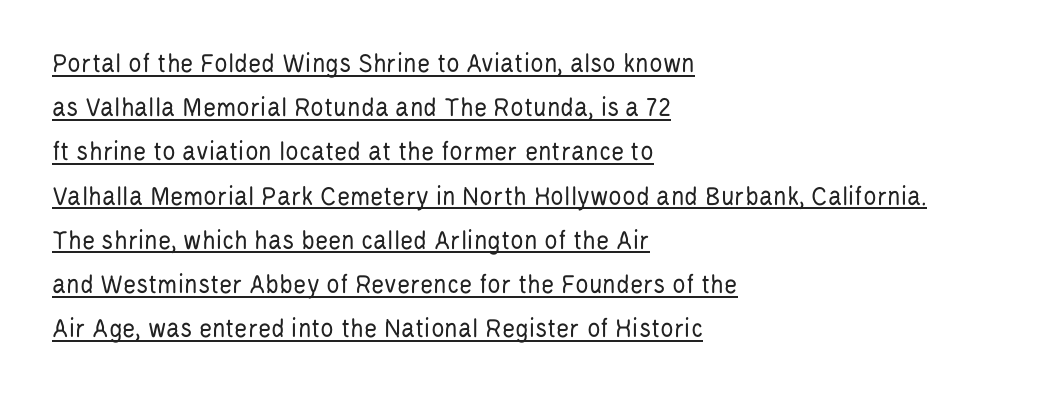
The image shows 28 px regular-weight, condensed sans-serif type, upright; set left-aligned, normal line spacing (1.58x), normal letter spacing, underlined; low stroke contrast and a large x-height.
